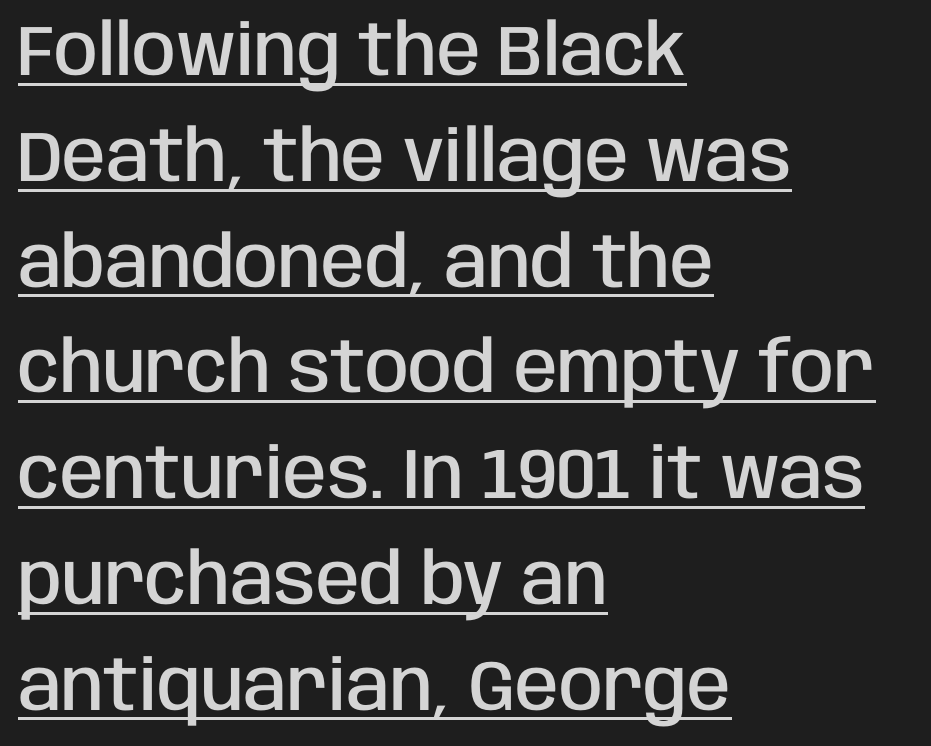
{"serif": "no", "italic": "no", "bold": "semi", "weight": "semibold", "width": "condensed", "stroke_contrast": "low", "x_height": "large", "monospaced": "no", "underline": "yes", "align": "left", "line_spacing": "normal", "line_spacing_ratio": 1.49, "letter_spacing": "normal", "letter_spacing_em": 0.0, "glyph_px": 71}
